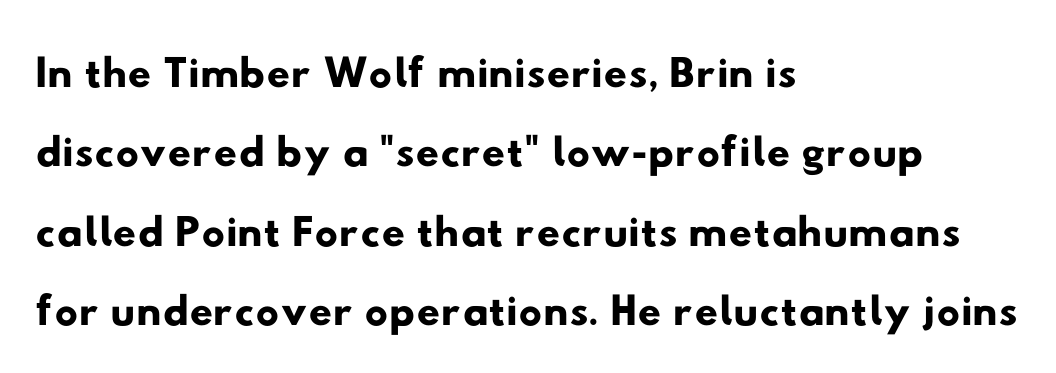
{"serif": "no", "width": "wide", "stroke_contrast": "low", "x_height": "small", "monospaced": "no", "underline": "no", "align": "left", "line_spacing_ratio": 1.22, "letter_spacing": "normal", "letter_spacing_em": 0.0, "glyph_px": 65}
